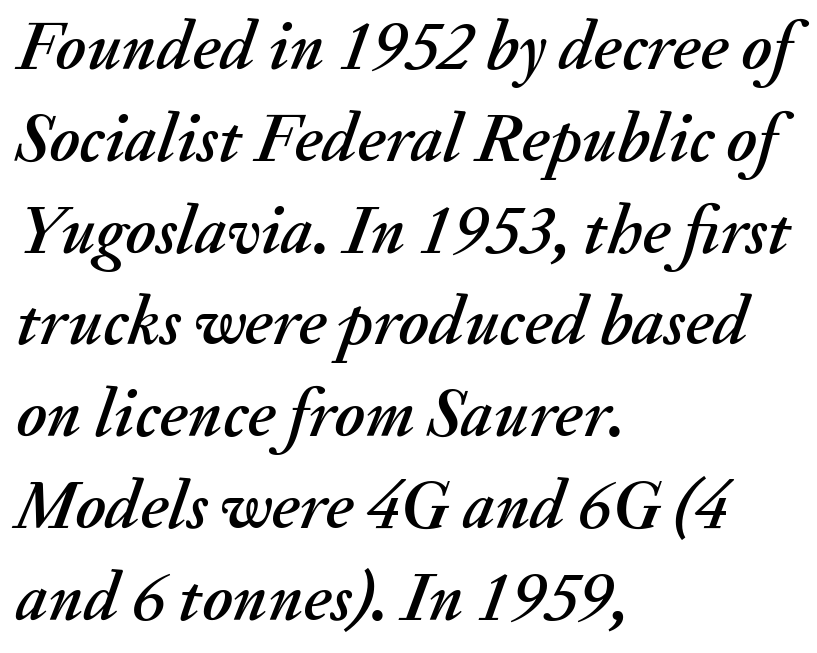
Q: Is the text italic (slanted)? A: Yes, it leans right by about 20 degrees.
Q: Is the text underlined? A: No.
Q: How is the paragraph aligned? A: Left-aligned.
Q: Is the spacing between letters normal or unusually wide? A: Normal.
Q: Is the spacing between lines tight, normal or loose? A: Normal.
Q: Width (condensed, normal, or wide)? A: Normal.
Q: Stroke contrast? A: Medium.
Q: x-height? A: Small.
Q: Monospaced? A: No.
